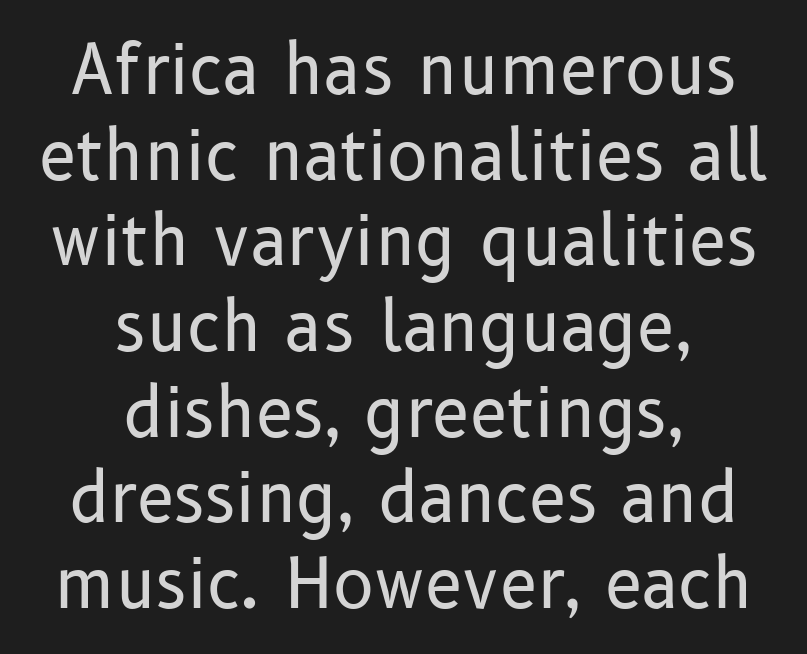
{"serif": "no", "italic": "no", "bold": "no", "weight": "regular", "width": "normal", "stroke_contrast": "low", "x_height": "medium", "monospaced": "no", "underline": "no", "align": "center", "line_spacing": "normal", "line_spacing_ratio": 1.26, "letter_spacing": "normal", "letter_spacing_em": 0.0, "glyph_px": 68}
